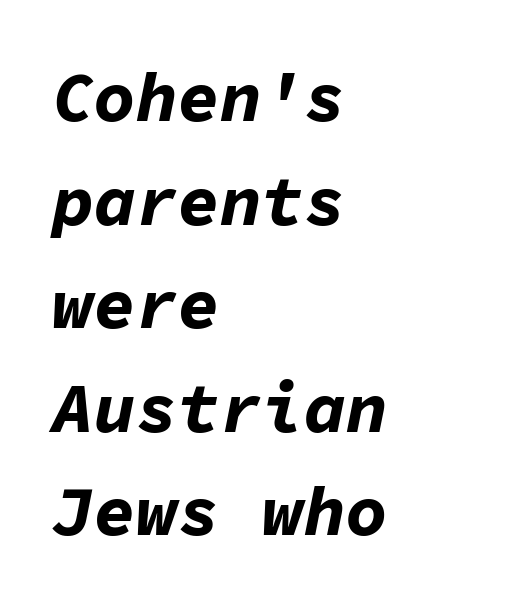
Q: Is the text bold? A: Yes.
Q: Is the text italic (slanted)? A: Yes, it leans right by about 11 degrees.
Q: Is the text underlined? A: No.
Q: How is the paragraph aligned? A: Left-aligned.
Q: Is the spacing between letters normal or unusually wide? A: Normal.
Q: Is the spacing between lines tight, normal or loose? A: Normal.
Q: Width (condensed, normal, or wide)? A: Normal.
Q: Stroke contrast? A: Low.
Q: x-height? A: Medium.
Q: Monospaced? A: Yes.
